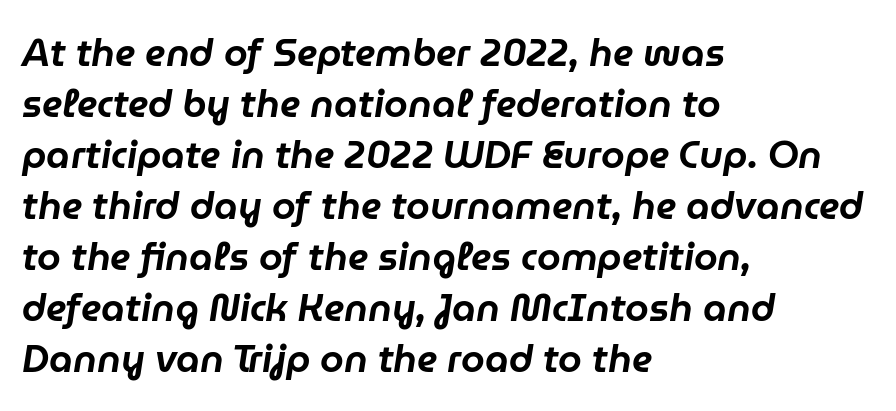
{"italic": "yes", "lean": "right", "slant_degrees": 9, "width": "normal", "stroke_contrast": "low", "x_height": "medium", "monospaced": "no", "underline": "no", "align": "left", "line_spacing": "normal", "line_spacing_ratio": 1.34, "letter_spacing": "normal", "letter_spacing_em": 0.0, "glyph_px": 38}
